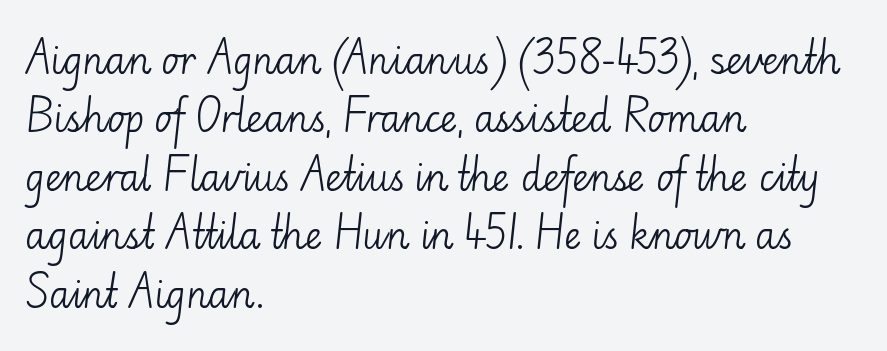
The image shows 37 px light sans-serif type; set left-aligned, normal line spacing (1.58x), normal letter spacing, not underlined; low stroke contrast and a small x-height.
